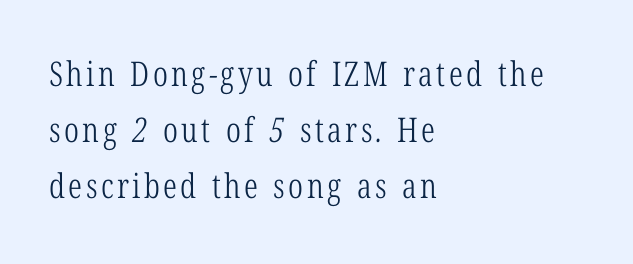
The image shows 34 px light, condensed serif type; set left-aligned, normal line spacing (1.64x), not underlined; low stroke contrast and a medium x-height.
